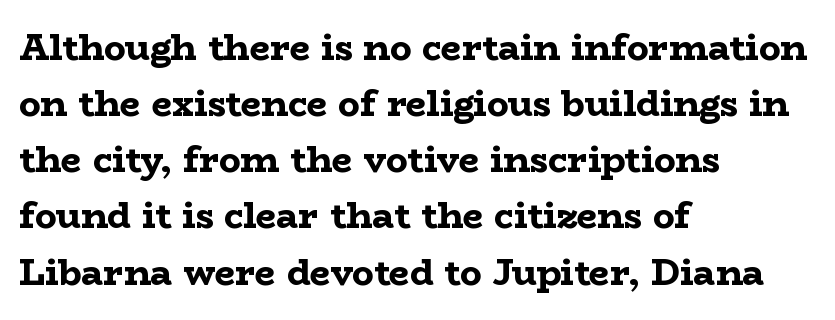
{"serif": "yes", "italic": "no", "bold": "yes", "weight": "bold", "width": "wide", "stroke_contrast": "low", "x_height": "medium", "monospaced": "no", "underline": "no", "align": "left", "line_spacing": "normal", "line_spacing_ratio": 1.56, "letter_spacing": "normal", "letter_spacing_em": 0.0, "glyph_px": 36}
